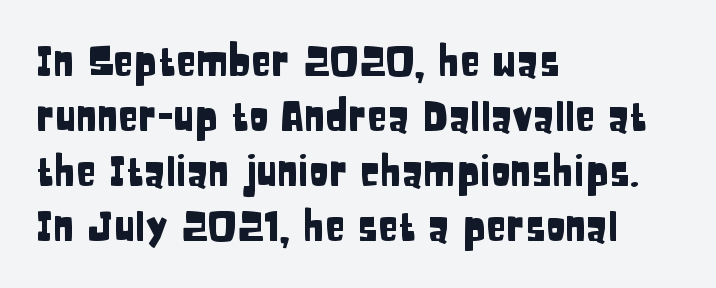
Glyph-to-glyph distance matches everyday printed text. The passage is arranged the way most books set body copy — flush left. Think of a printed novel: that variable character pitch is what you see here. This rendering features lettering with no underline.
